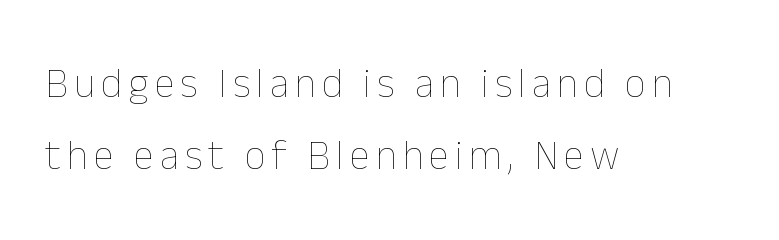
{"italic": "no", "bold": "no", "weight": "thin", "width": "normal", "stroke_contrast": "low", "x_height": "medium", "monospaced": "no", "underline": "no", "align": "left", "line_spacing_ratio": 1.75, "glyph_px": 41}
